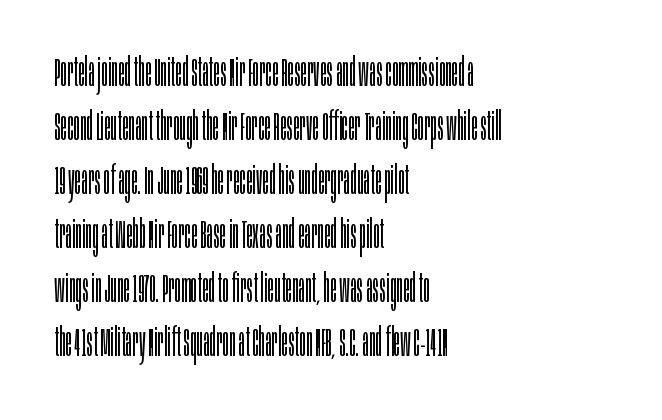
No extra ink here — the face is not bold. In CSS terms this would be text-align: left. Descenders are the only things crossing below the line. Looks like regular typesetting: each glyph gets only the width it needs.
